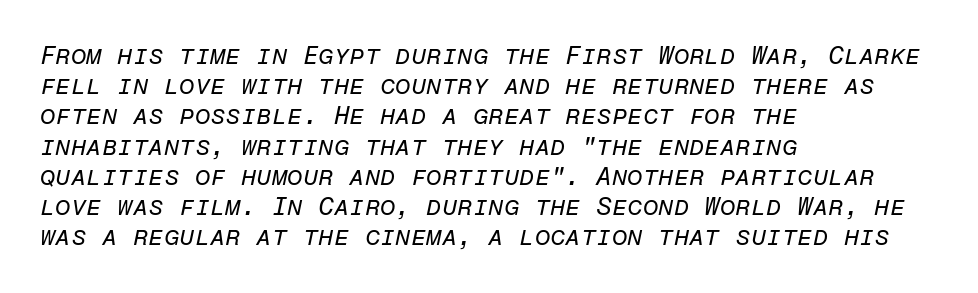
{"italic": "yes", "lean": "right", "slant_degrees": 12, "bold": "no", "underline": "no", "align": "left", "line_spacing_ratio": 1.21, "letter_spacing": "normal", "letter_spacing_em": 0.0, "glyph_px": 25}
